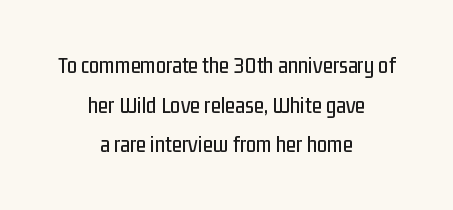
The image shows 23 px text type, upright; set centered, line spacing 1.72x, normal letter spacing, not underlined.
